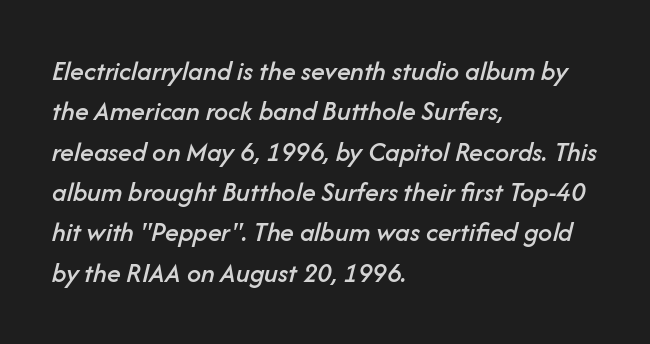
Look at the tracking — it's just the regular setting, nothing added. Underline: absent. Line beginnings align vertically; line endings do not. Compared with typical paragraphs, the rows here are spaced about the same. The font's italic variant was chosen for this text.
